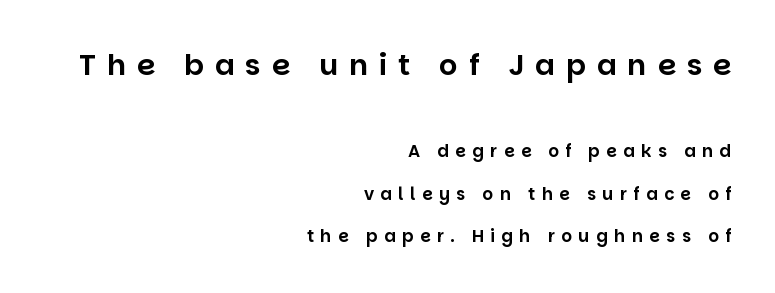
The lettering holds an erect, upright posture throughout. Type without underlining. How would I describe the line gaps? Wide and relaxed. Observe the wide spacing: letters keep a clear distance from each other. Examine the stroke ends and you'll find no serifs. The rag falls on the left side of this text block.
